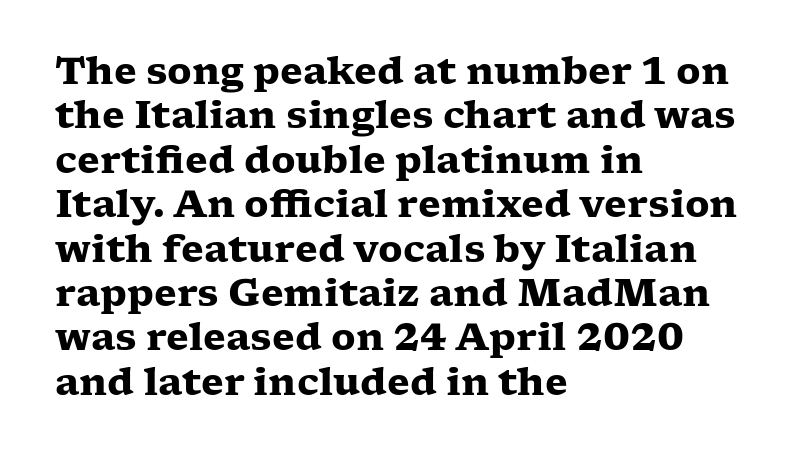
No extra tracking has been applied to these lines. The rag falls on the right side of this text block. The typesetting leans heavy: a genuine bold. Underline: absent. Here the designer chose a conventional face with non-uniform glyph widths. Rendered with straight, roman letterforms.
